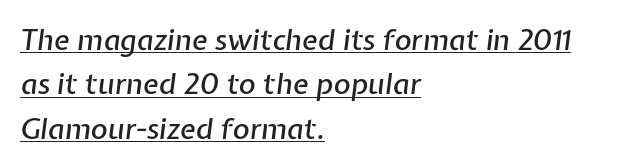
The image shows 29 px text type, italic (leaning right); set left-aligned, normal line spacing (1.53x), normal letter spacing, underlined; low stroke contrast and a medium x-height.
